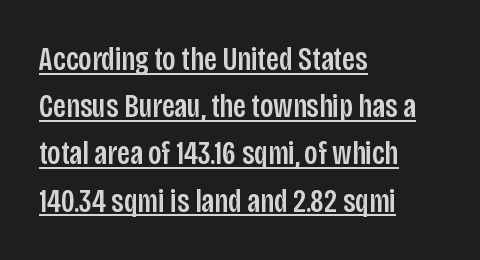
{"serif": "no", "italic": "no", "width": "condensed", "stroke_contrast": "low", "x_height": "large", "monospaced": "no", "underline": "yes", "align": "left", "line_spacing": "normal", "line_spacing_ratio": 1.43, "letter_spacing": "normal", "letter_spacing_em": 0.0, "glyph_px": 33}
